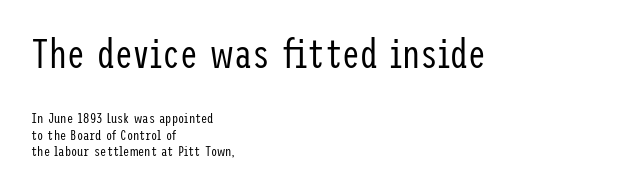
{"serif": "no", "italic": "no", "bold": "no", "weight": "regular", "width": "condensed", "stroke_contrast": "low", "x_height": "medium", "underline": "no", "align": "left", "line_spacing_ratio": 1.18, "letter_spacing": "normal", "letter_spacing_em": 0.0, "larger_block": "first", "size_ratio": 2.86, "glyph_px": 40}
